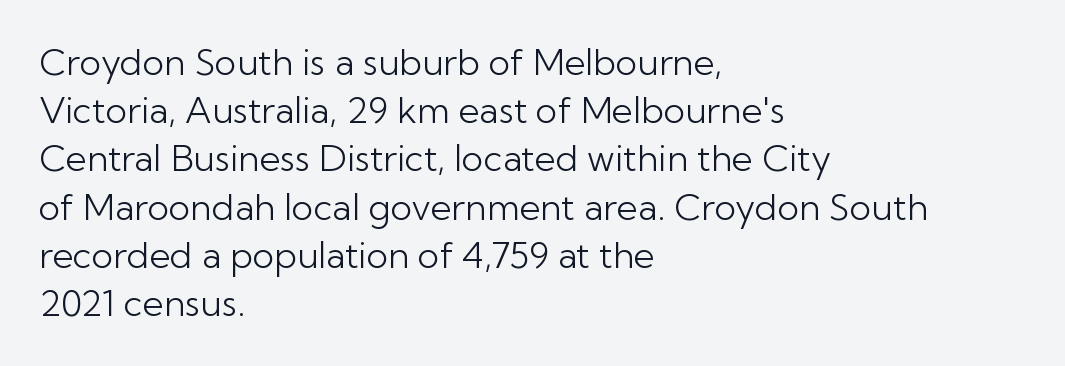
{"serif": "no", "italic": "no", "bold": "no", "weight": "light", "width": "normal", "stroke_contrast": "low", "x_height": "medium", "monospaced": "no", "underline": "no", "align": "left", "line_spacing": "normal", "line_spacing_ratio": 1.34, "letter_spacing": "normal", "letter_spacing_em": 0.0, "glyph_px": 36}
